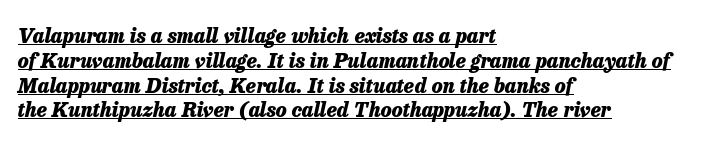
The rendering uses the underline text-decoration. Look at the tracking — it's just the regular setting, nothing added. The sample has been set heavy, in full bold. Compared with ordinary roman type, these characters are visibly tilted. Casual observation: everything's shoved over to the left.
